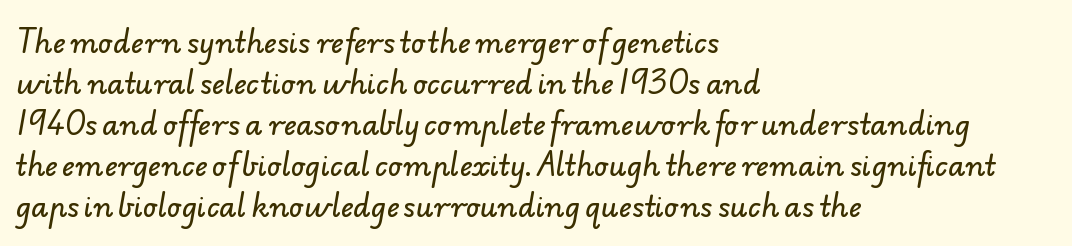
The image shows 28 px sans-serif type; set left-aligned, normal line spacing (1.46x), normal letter spacing, not underlined; low stroke contrast and a small x-height.
